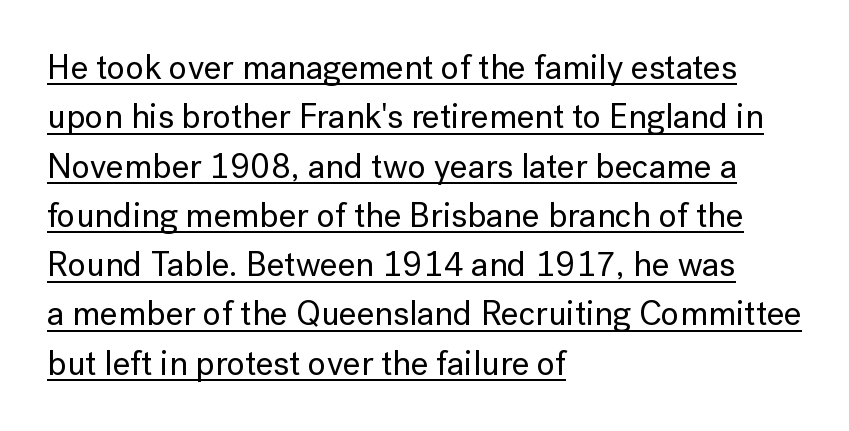
Q: Is the text italic (slanted)? A: No, it is upright.
Q: Is the typeface a serif or a sans-serif typeface? A: Sans-serif.
Q: Is the text underlined? A: Yes.
Q: How is the paragraph aligned? A: Left-aligned.
Q: Is the spacing between letters normal or unusually wide? A: Normal.
Q: Is the spacing between lines tight, normal or loose? A: Normal.
Q: Width (condensed, normal, or wide)? A: Normal.
Q: Stroke contrast? A: Low.
Q: x-height? A: Medium.
Q: Monospaced? A: No.
